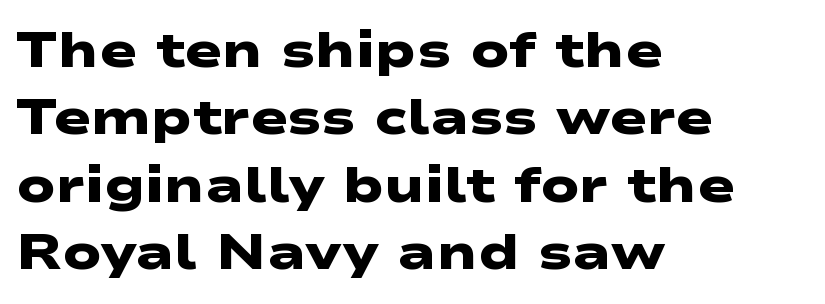
{"serif": "no", "bold": "yes", "weight": "heavy", "width": "wide", "stroke_contrast": "low", "x_height": "medium", "monospaced": "no", "underline": "no", "align": "left", "line_spacing": "normal", "line_spacing_ratio": 1.35, "letter_spacing": "normal", "letter_spacing_em": 0.0, "glyph_px": 50}
